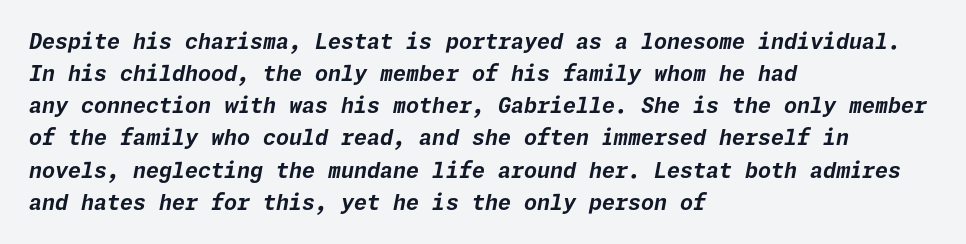
The image shows 21 px bold type, italic (leaning right); set left-aligned, normal line spacing (1.53x), normal letter spacing, not underlined.
